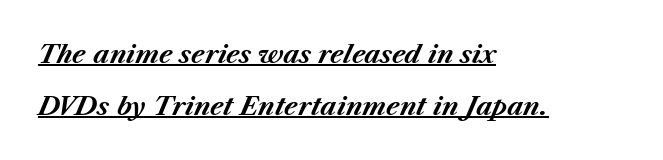
The sample has been set heavy, in full bold. The specimen includes a rule beneath the text block's lines. If you drew a ruler down the left edge, every line would touch it. Quick note: interline space is abundant.
